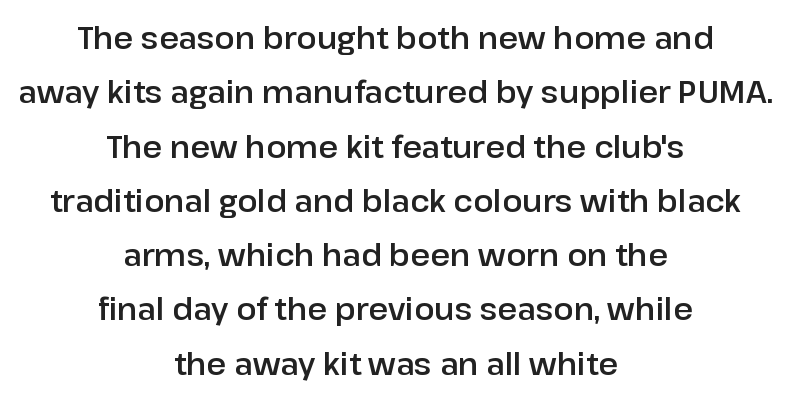
Q: Is the text italic (slanted)? A: No, it is upright.
Q: Is the typeface a serif or a sans-serif typeface? A: Sans-serif.
Q: Is the text underlined? A: No.
Q: How is the paragraph aligned? A: Centered.
Q: Is the spacing between letters normal or unusually wide? A: Normal.
Q: Width (condensed, normal, or wide)? A: Normal.
Q: Stroke contrast? A: Low.
Q: x-height? A: Medium.
Q: Monospaced? A: No.
